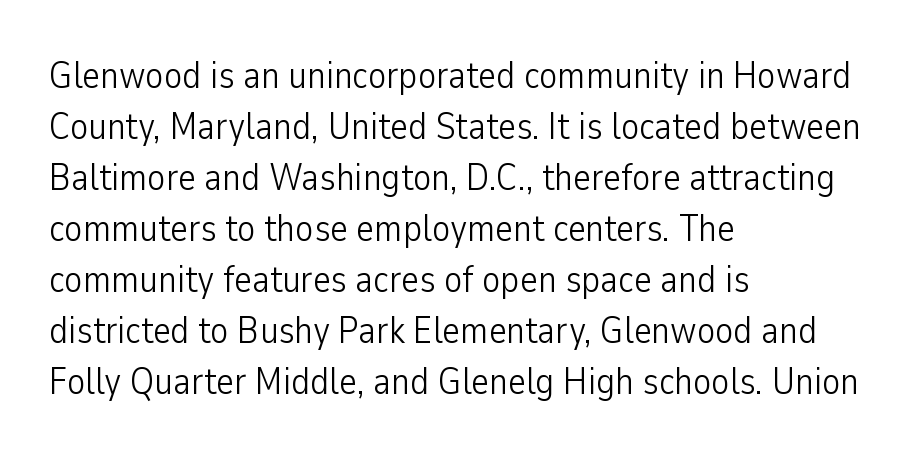
{"serif": "no", "italic": "no", "bold": "no", "weight": "light", "width": "condensed", "stroke_contrast": "low", "x_height": "medium", "monospaced": "no", "underline": "no", "align": "left", "line_spacing": "normal", "line_spacing_ratio": 1.34, "letter_spacing": "normal", "letter_spacing_em": 0.0, "glyph_px": 38}
